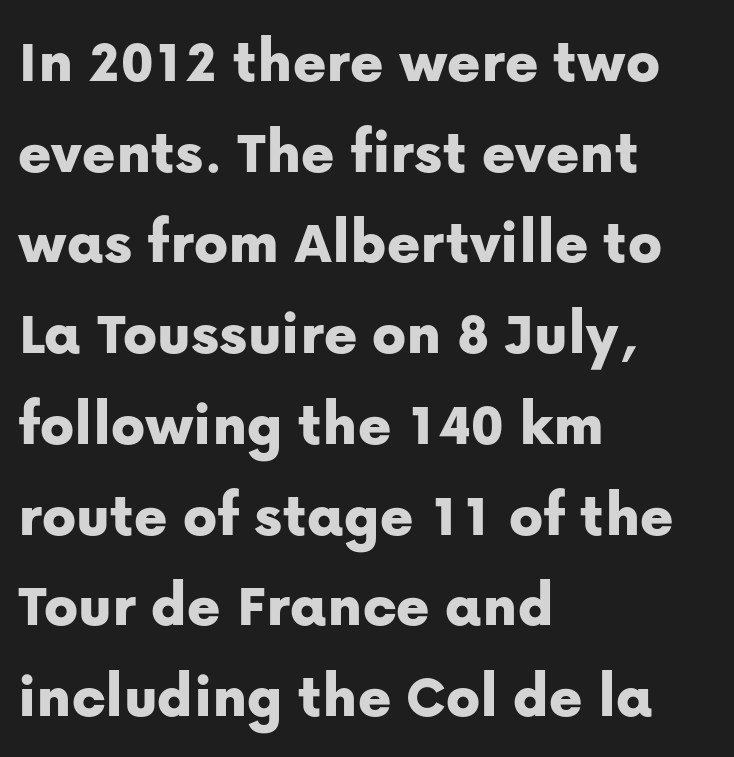
The image shows 63 px sans-serif type, upright; set left-aligned, normal line spacing (1.44x), normal letter spacing, not underlined; low stroke contrast and a medium x-height.
